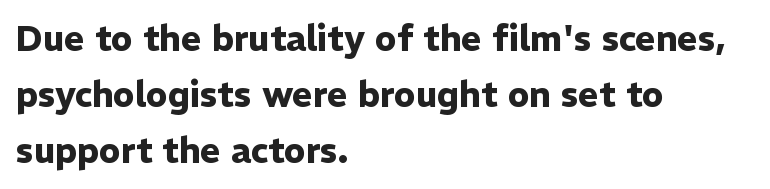
Baseline-to-baseline distance is the conventional proportion of letter height. No italicization has been applied; the sample stays upright. This rendering uses left alignment, leaving the right contour irregular. Proportional: the letters do not fall into vertical columns. The face used here is rendered with its standard letterfit. The typesetting leans heavy: a genuine bold.
